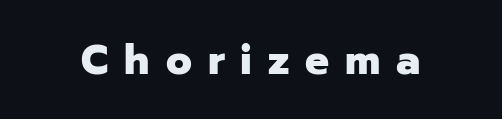
{"serif": "no", "italic": "no", "bold": "yes", "weight": "heavy", "width": "normal", "stroke_contrast": "low", "x_height": "medium", "monospaced": "no", "underline": "no", "letter_spacing": "wide", "letter_spacing_em": 0.38, "glyph_px": 42}
